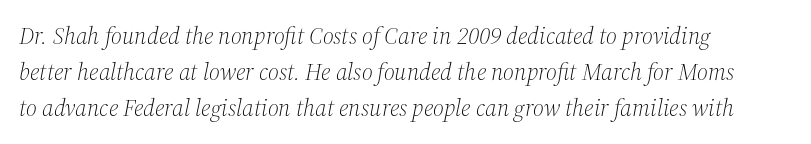
The image shows 24 px text type, italic (leaning right); set left-aligned, normal line spacing (1.5x), normal letter spacing, not underlined.
